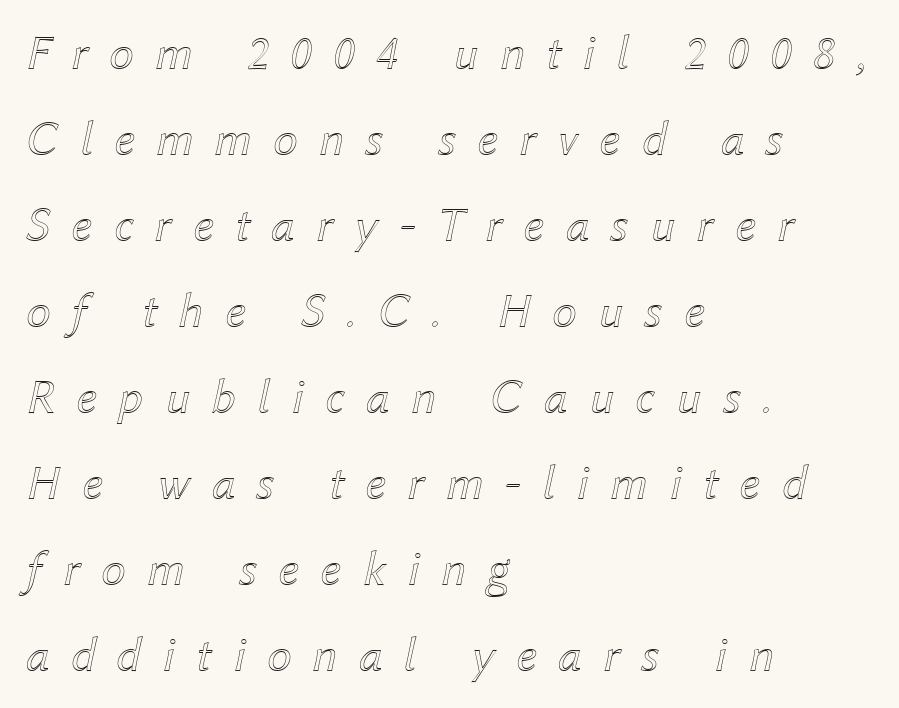
{"italic": "yes", "lean": "right", "slant_degrees": 12, "width": "normal", "x_height": "medium", "monospaced": "no", "underline": "no", "align": "left", "line_spacing_ratio": 1.72, "letter_spacing": "wide", "letter_spacing_em": 0.42, "glyph_px": 50}
